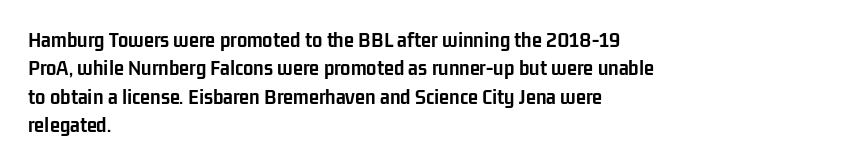
The image shows 23 px bold type, upright; set left-aligned, line spacing 1.23x, normal letter spacing, not underlined.
